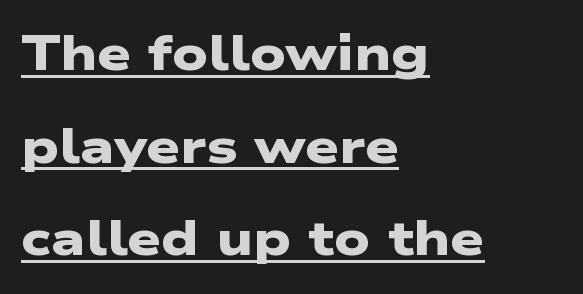
{"serif": "no", "bold": "yes", "weight": "heavy", "width": "wide", "stroke_contrast": "low", "x_height": "medium", "monospaced": "no", "underline": "yes", "align": "left", "line_spacing": "loose", "line_spacing_ratio": 1.93, "letter_spacing": "normal", "letter_spacing_em": 0.0, "glyph_px": 48}
